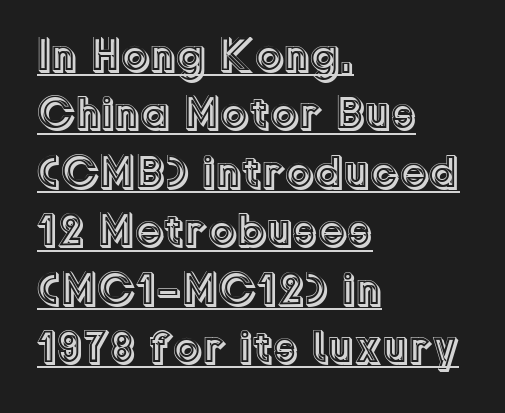
{"italic": "no", "width": "normal", "x_height": "medium", "monospaced": "no", "underline": "yes", "align": "left", "line_spacing": "normal", "line_spacing_ratio": 1.27, "letter_spacing": "normal", "letter_spacing_em": 0.0, "glyph_px": 46}
